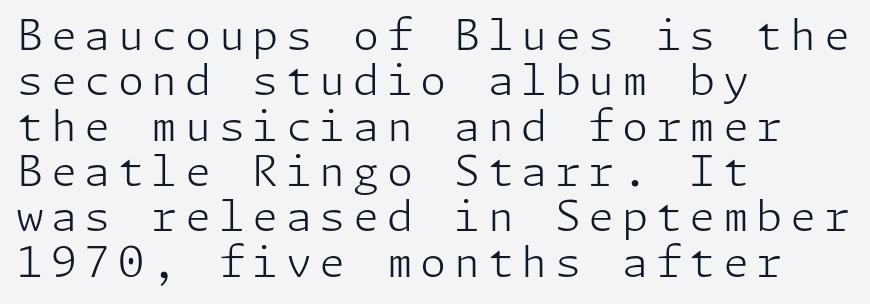
Q: Is the text bold? A: No.
Q: Is the text italic (slanted)? A: No, it is upright.
Q: Is the typeface a serif or a sans-serif typeface? A: Sans-serif.
Q: Is the text underlined? A: No.
Q: How is the paragraph aligned? A: Left-aligned.
Q: Is the spacing between lines tight, normal or loose? A: Tight.
Q: Width (condensed, normal, or wide)? A: Normal.
Q: Stroke contrast? A: Low.
Q: x-height? A: Medium.
